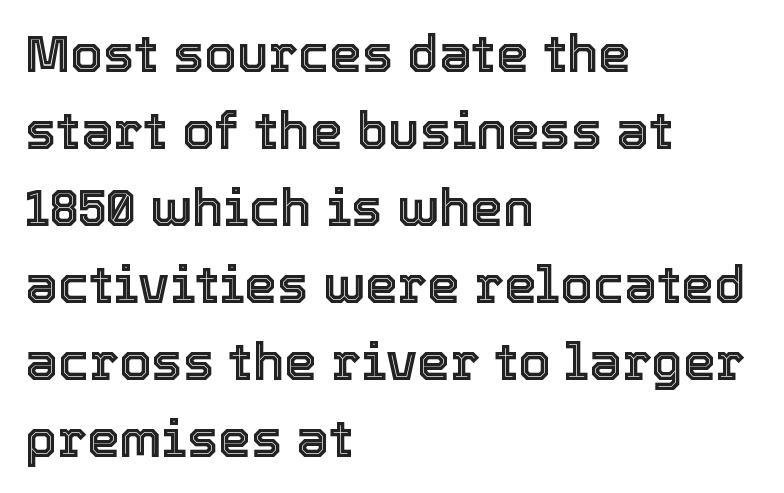
Q: Is the text italic (slanted)? A: No, it is upright.
Q: Is the text underlined? A: No.
Q: How is the paragraph aligned? A: Left-aligned.
Q: Is the spacing between letters normal or unusually wide? A: Normal.
Q: Is the spacing between lines tight, normal or loose? A: Normal.
Q: Width (condensed, normal, or wide)? A: Normal.
Q: x-height? A: Medium.
Q: Monospaced? A: No.
